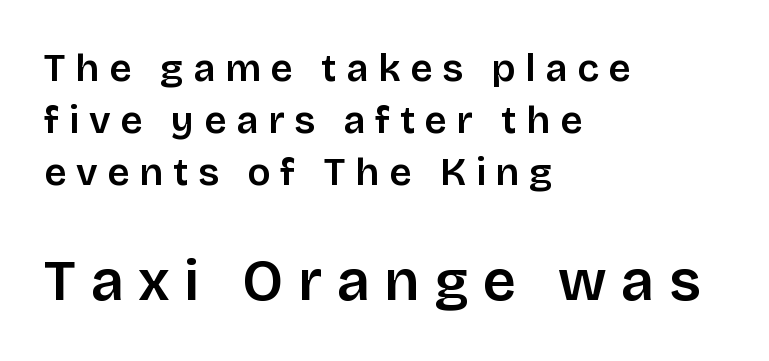
The image shows 58 px sans-serif type, upright; set left-aligned, normal line spacing (1.33x), unusually wide letter spacing (+0.25 em), not underlined; the second (bottom) block is 1.49x larger; low stroke contrast and a large x-height.
